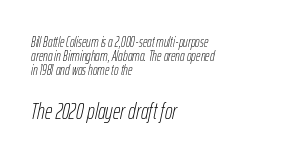
The image shows 23 px text type, italic (leaning right); set left-aligned, tight line spacing (1.01x), normal letter spacing, not underlined; the second (bottom) block is 1.64x larger.
